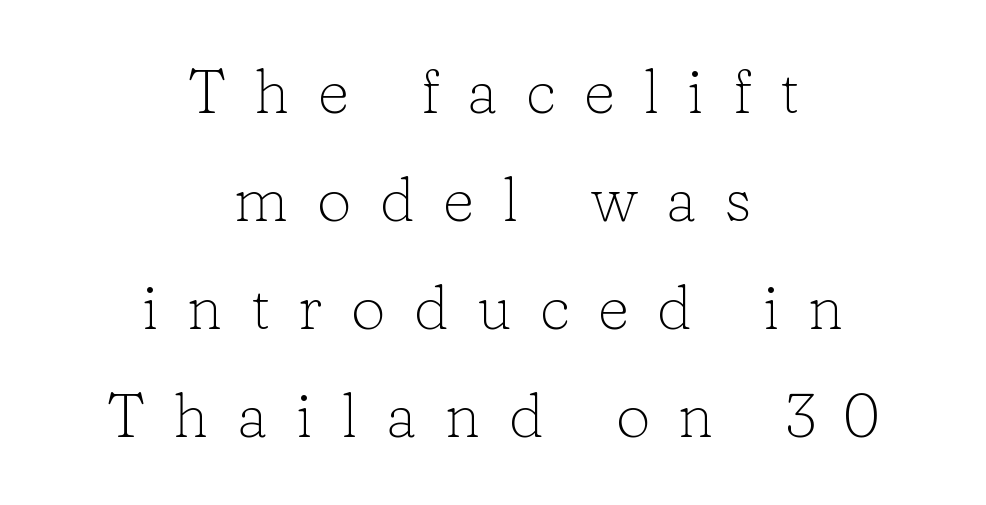
The image shows 62 px light serif type, upright; set centered, line spacing 1.74x, unusually wide letter spacing (+0.45 em), not underlined; low stroke contrast and a medium x-height.
